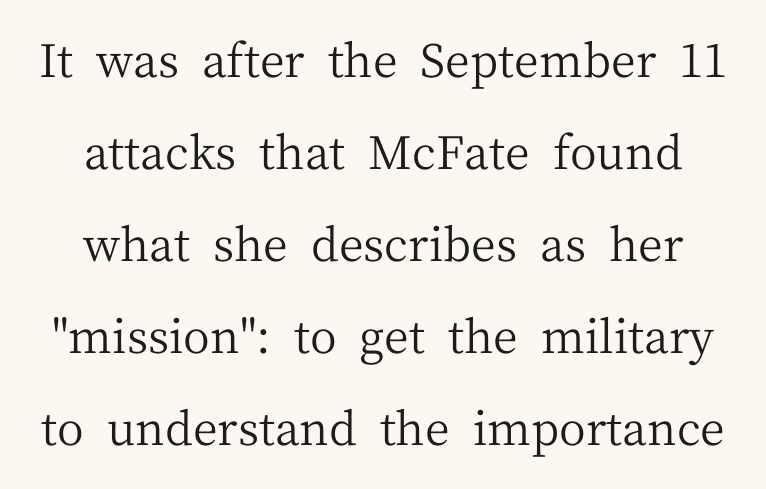
The image shows 46 px regular-weight serif type, upright; set loose line spacing (2.0x), normal letter spacing, not underlined; medium stroke contrast and a medium x-height.
